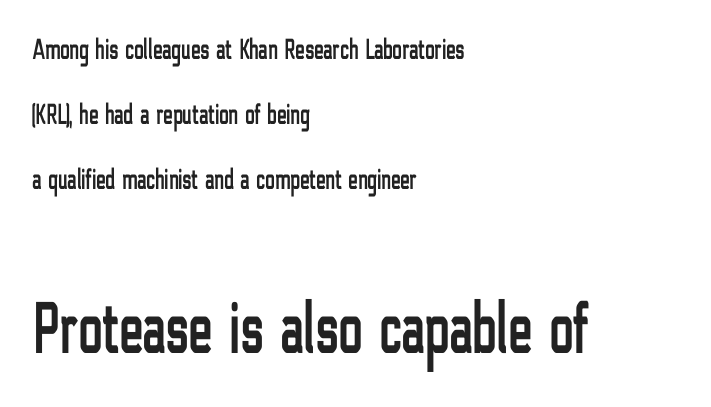
Q: Is the text italic (slanted)? A: No, it is upright.
Q: Is the typeface a serif or a sans-serif typeface? A: Sans-serif.
Q: Is the text underlined? A: No.
Q: How is the paragraph aligned? A: Left-aligned.
Q: Is the spacing between letters normal or unusually wide? A: Normal.
Q: Is the spacing between lines tight, normal or loose? A: Loose.
Q: Which block of text is set in a larger size, the first (top) or the second (bottom)? A: The second (bottom) one.
Q: Width (condensed, normal, or wide)? A: Condensed.
Q: Stroke contrast? A: Low.
Q: x-height? A: Medium.
Q: Monospaced? A: No.
